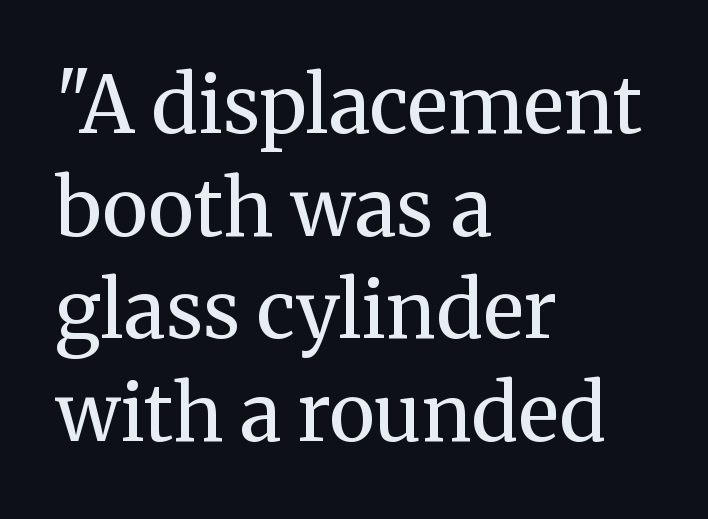
Q: Is the text bold? A: No.
Q: Is the text italic (slanted)? A: No, it is upright.
Q: Is the typeface a serif or a sans-serif typeface? A: Serif.
Q: Is the text underlined? A: No.
Q: How is the paragraph aligned? A: Left-aligned.
Q: Is the spacing between letters normal or unusually wide? A: Normal.
Q: Is the spacing between lines tight, normal or loose? A: Normal.
Q: Width (condensed, normal, or wide)? A: Normal.
Q: Stroke contrast? A: Medium.
Q: x-height? A: Medium.
Q: Monospaced? A: No.
